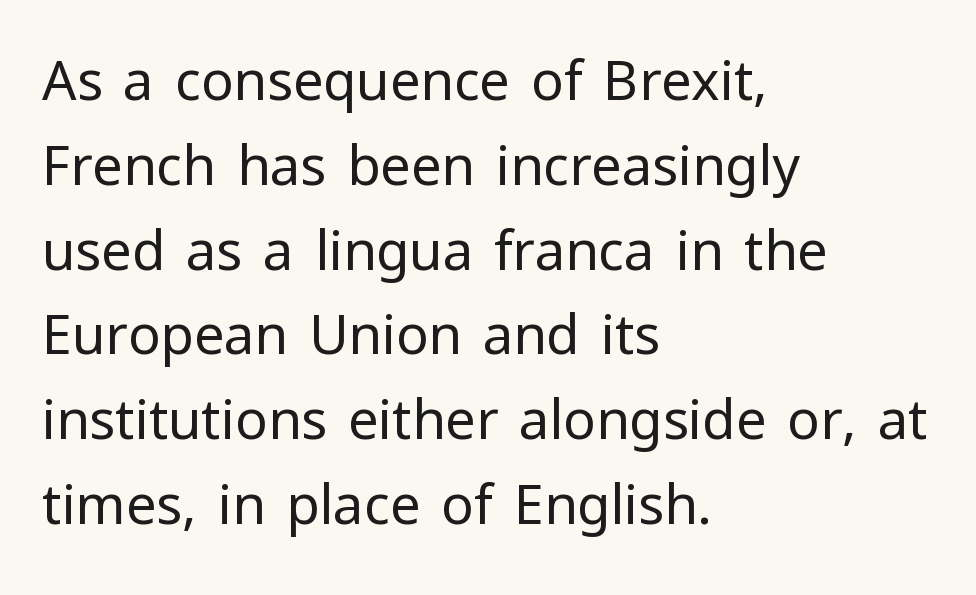
The characters are drawn with everyday or finer stroke widths. The glyphs in this specimen are sans serif. This sample uses an upright cut, with every glyph sitting square on the baseline. Character widths vary here, with narrow letters taking less room than wide ones.
